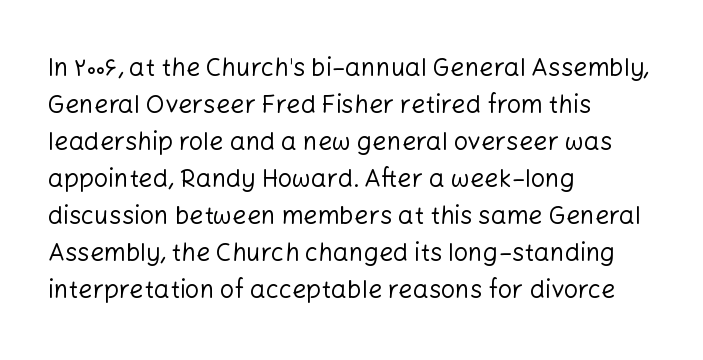
{"italic": "no", "bold": "no", "underline": "no", "align": "left", "line_spacing": "normal", "line_spacing_ratio": 1.48, "letter_spacing": "normal", "letter_spacing_em": 0.0, "glyph_px": 25}
